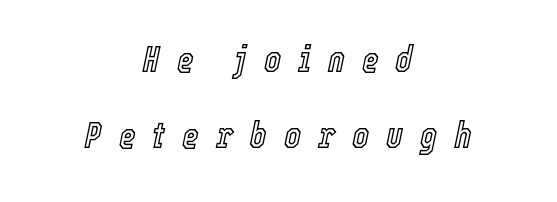
Q: Is the text italic (slanted)? A: Yes, it leans right by about 12 degrees.
Q: Is the text underlined? A: No.
Q: How is the paragraph aligned? A: Centered.
Q: Is the spacing between letters normal or unusually wide? A: Unusually wide.
Q: Is the spacing between lines tight, normal or loose? A: Loose.
Q: Width (condensed, normal, or wide)? A: Condensed.
Q: x-height? A: Medium.
Q: Monospaced? A: No.
